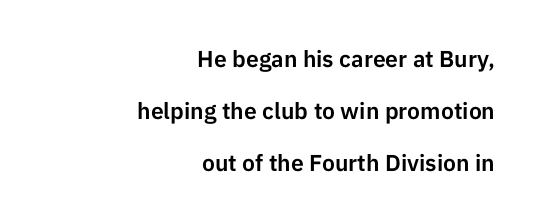
The specimen reads as upright at a glance. Reading down the block, your eye finds every line finishing at a fixed right position. Each word holds together tightly as a unit, with standard inter-letter gaps. Widely set lines give the paragraph a tall, airy silhouette. The string is rendered with underlining switched off.
